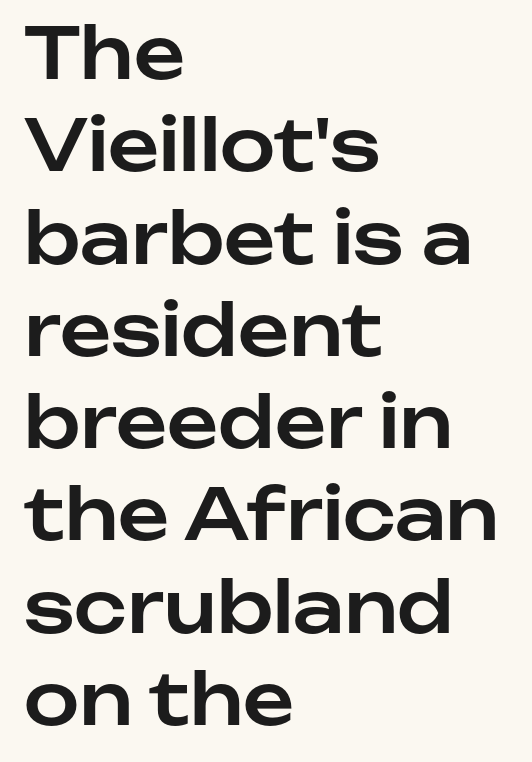
The image shows 71 px sans-serif type, upright; set left-aligned, normal line spacing (1.3x), normal letter spacing, not underlined; low stroke contrast and a medium x-height.
